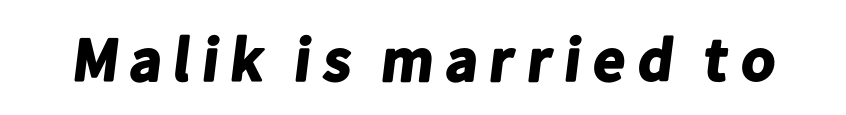
Each letter keeps its own natural width here, so spacing adapts to shape. These words are printed bold, with thick strokes throughout. Descenders hang freely into open space. Observe the absence of serifs on each vertical stroke in this sample.
